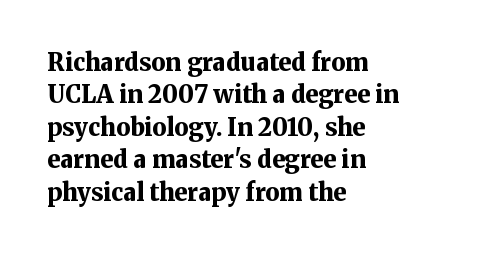
Whoever set this chose a conventional vertical rhythm. Emphasis by weight is at full strength: bold. The setting favours the left margin, as ordinary paragraphs usually do. Glance below the letters and you will spot only blank space. Rendered with straight, roman letterforms.
